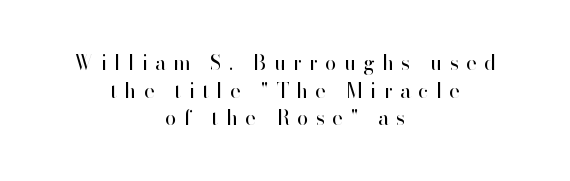
{"italic": "no", "bold": "no", "underline": "no", "align": "center", "line_spacing": "normal", "line_spacing_ratio": 1.38, "letter_spacing": "wide", "letter_spacing_em": 0.38, "glyph_px": 20}
